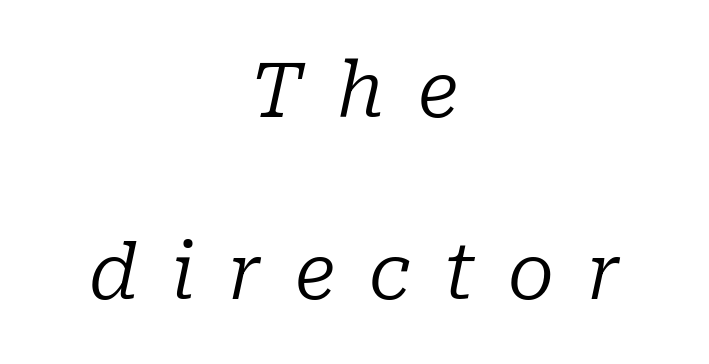
Notice how the stems are inclined rather than vertical — that's the hallmark of italics. This is not heavy type; no bold has been used. Serif or sans? Serif — the stroke terminals have little feet. Spacing between characters has been opened up far beyond the box default. The rendering positions every line midway between the sides. Anything drawn beneath the words? Only blank space.
